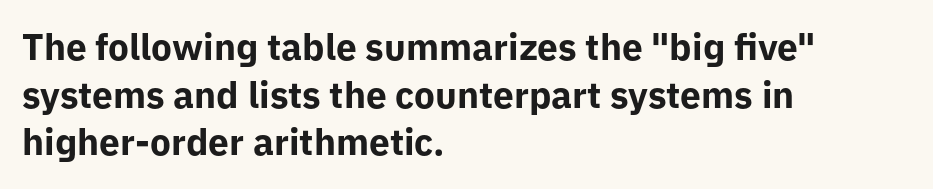
The image shows 37 px bold sans-serif type, upright; set left-aligned, normal line spacing (1.29x), normal letter spacing, not underlined; low stroke contrast and a medium x-height.
